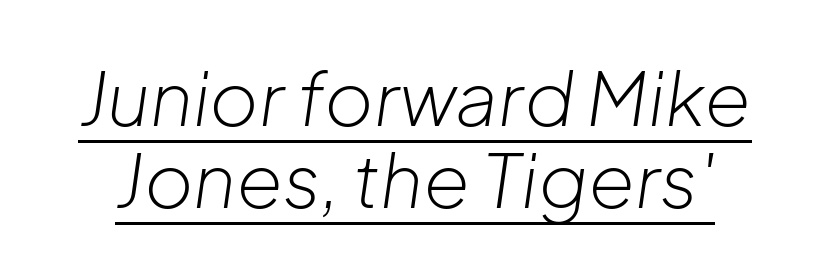
Is this a heavy cut? Hardly; it is regular or lighter. The type is set solid horizontally, with unmodified tracking. Would a proofreader flag this as italicized? Yes. Quick note: underline on.
